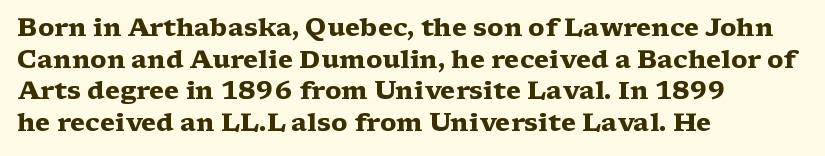
Q: Is the text bold? A: Yes.
Q: Is the text italic (slanted)? A: No, it is upright.
Q: Is the text underlined? A: No.
Q: How is the paragraph aligned? A: Left-aligned.
Q: Is the spacing between letters normal or unusually wide? A: Normal.
Q: Is the spacing between lines tight, normal or loose? A: Normal.
